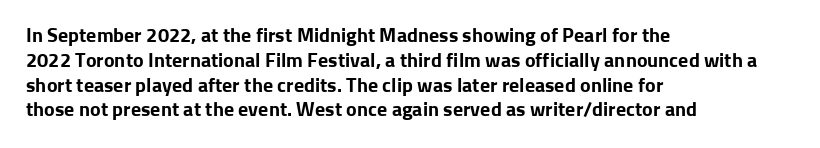
Line starts are locked; line ends wander. Tracking value appears to be zero — textbook default spacing. Style check: upright. Rule under the text: the space is simply empty. Heavy-handed strokes throughout: this text is bold.
